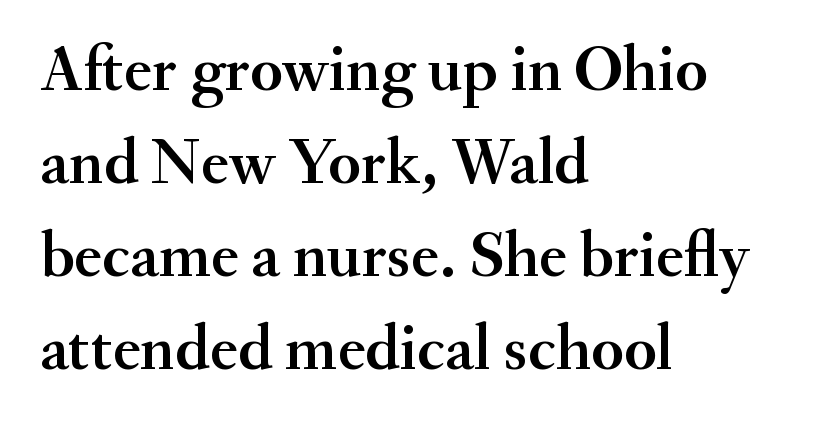
The face used here is rendered with its standard letterfit. Visually the block forms a straight wall on the left and a jagged coastline on the right. Does the type have serifs? Yes, each stem ends in a small foot. Underlining? Definitely not there.
